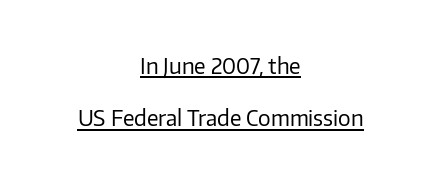
These lines stack symmetrically, like a column narrowing and widening about its center. The typography opts for an upright posture over an oblique one. Notice how a bar underscores the lettering throughout. The typesetting does not lean heavy: it is not bold. Honestly, the rows look like they've been pulled way apart.
